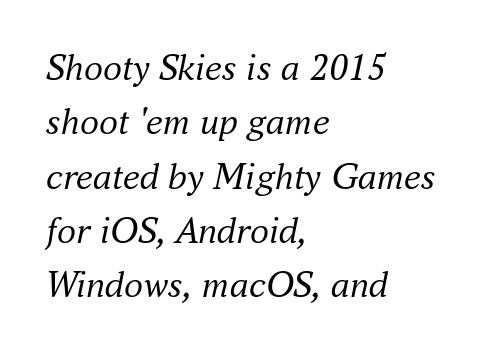
Q: Is the text bold? A: No.
Q: Is the text italic (slanted)? A: Yes, it leans right by about 16 degrees.
Q: Is the typeface a serif or a sans-serif typeface? A: Serif.
Q: Is the text underlined? A: No.
Q: How is the paragraph aligned? A: Left-aligned.
Q: Is the spacing between letters normal or unusually wide? A: Normal.
Q: Is the spacing between lines tight, normal or loose? A: Normal.
Q: Width (condensed, normal, or wide)? A: Normal.
Q: Stroke contrast? A: Medium.
Q: x-height? A: Small.
Q: Monospaced? A: No.
